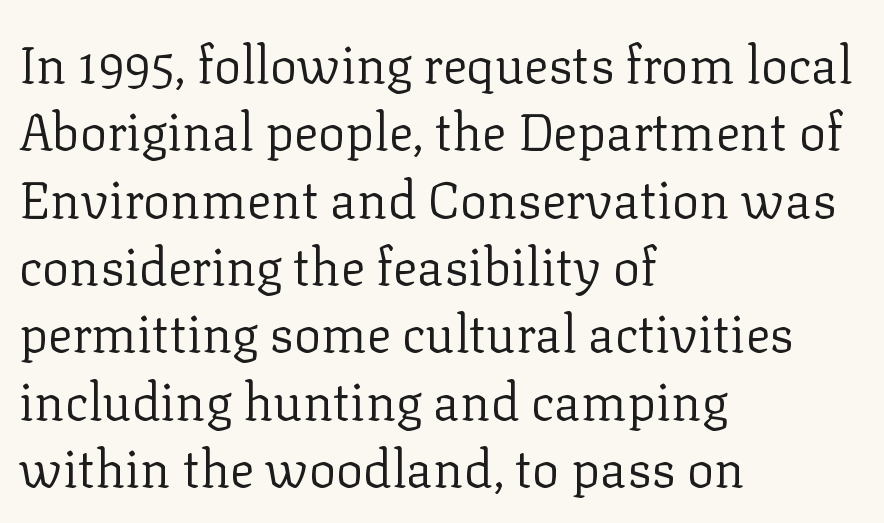
Q: Is the text bold? A: No.
Q: Is the text italic (slanted)? A: No, it is upright.
Q: Is the typeface a serif or a sans-serif typeface? A: Serif.
Q: Is the text underlined? A: No.
Q: How is the paragraph aligned? A: Left-aligned.
Q: Is the spacing between letters normal or unusually wide? A: Normal.
Q: Is the spacing between lines tight, normal or loose? A: Normal.
Q: Width (condensed, normal, or wide)? A: Normal.
Q: Stroke contrast? A: Low.
Q: x-height? A: Medium.
Q: Monospaced? A: No.
